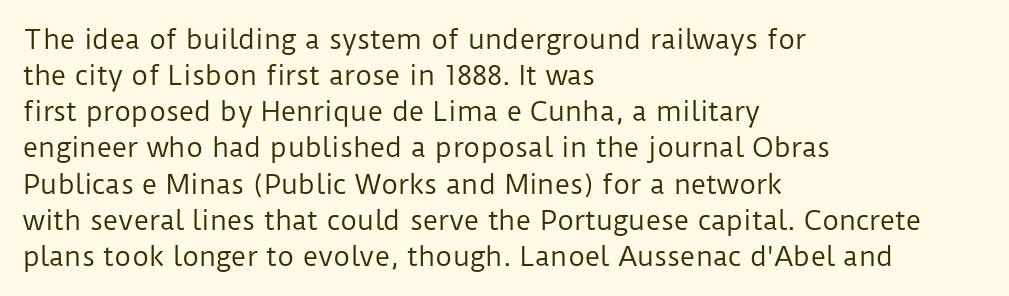
Teacher's note: observe the even left margin — that is flush-left alignment. Students, note that the glyphs here touch the page at normal intervals. Do the letters lean? They stand straight. Descenders hang freely into open space. Stem width sits at or under what a default text font uses.
